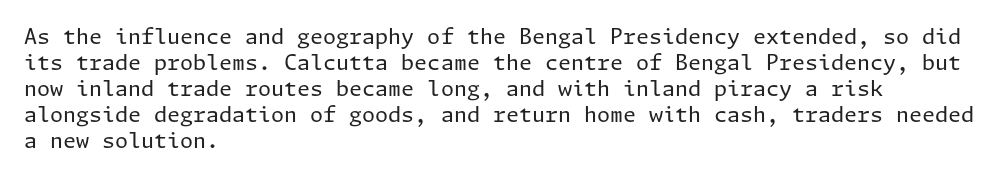
{"italic": "no", "bold": "no", "underline": "no", "align": "left", "line_spacing_ratio": 1.24, "letter_spacing": "normal", "letter_spacing_em": 0.0, "glyph_px": 21}
